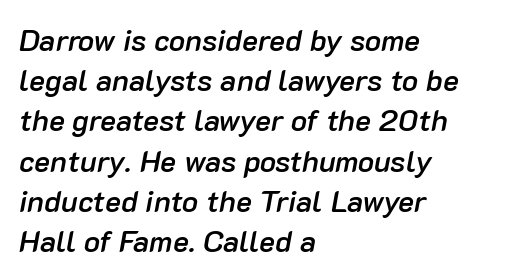
The image shows 30 px semibold type, italic (leaning right); set left-aligned, normal line spacing (1.34x), normal letter spacing, not underlined; low stroke contrast and a medium x-height.
